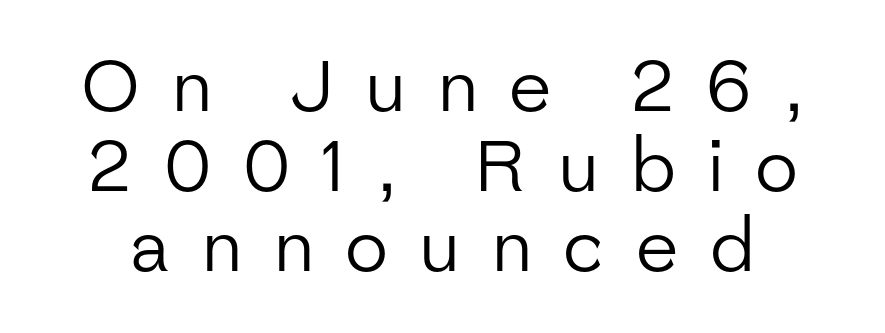
{"serif": "no", "italic": "no", "bold": "no", "weight": "regular", "width": "normal", "stroke_contrast": "low", "x_height": "medium", "monospaced": "no", "underline": "no", "line_spacing": "tight", "line_spacing_ratio": 1.13, "letter_spacing": "wide", "letter_spacing_em": 0.45, "glyph_px": 71}
